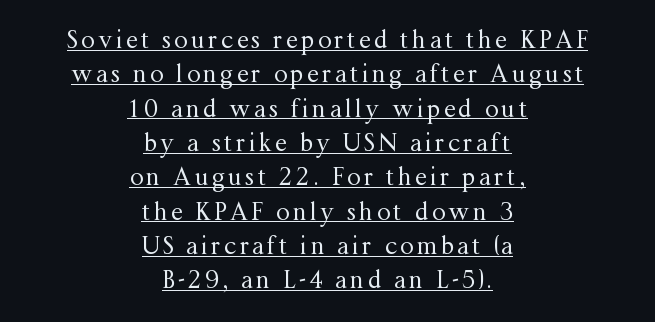
The image shows 24 px text type, upright; set centered, normal line spacing (1.43x), underlined.
